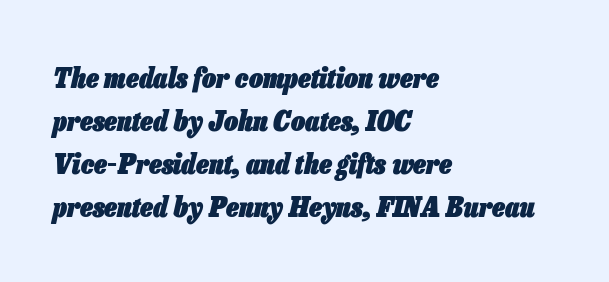
Q: Is the text bold? A: Yes.
Q: Is the text italic (slanted)? A: Yes, it leans right by about 13 degrees.
Q: Is the text underlined? A: No.
Q: How is the paragraph aligned? A: Left-aligned.
Q: Is the spacing between letters normal or unusually wide? A: Normal.
Q: Is the spacing between lines tight, normal or loose? A: Normal.
Q: Width (condensed, normal, or wide)? A: Condensed.
Q: Stroke contrast? A: Low.
Q: x-height? A: Medium.
Q: Monospaced? A: No.
